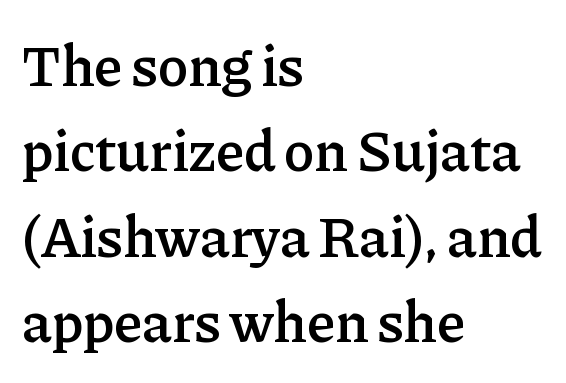
{"serif": "yes", "italic": "no", "bold": "semi", "weight": "semibold", "width": "normal", "stroke_contrast": "low", "x_height": "medium", "monospaced": "no", "underline": "no", "align": "left", "line_spacing": "normal", "line_spacing_ratio": 1.5, "letter_spacing": "normal", "letter_spacing_em": 0.0, "glyph_px": 57}
